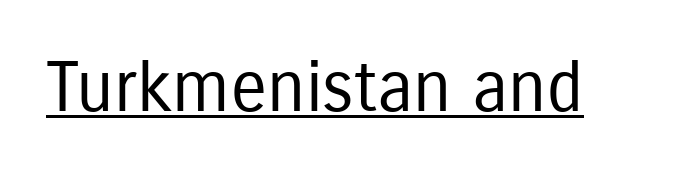
{"serif": "no", "italic": "no", "bold": "no", "weight": "regular", "width": "condensed", "stroke_contrast": "low", "x_height": "medium", "monospaced": "no", "underline": "yes", "letter_spacing": "normal", "letter_spacing_em": 0.0, "glyph_px": 70}
